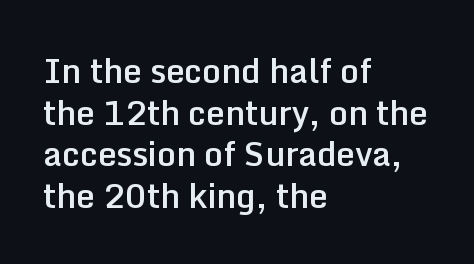
Characters remain perfectly vertical along every line. Inter-character spacing is left at the font's built-in metrics. Regarding leading, the lines here are spaced in the standard way. To sum up the face: it is a sans, with no serifs. Looks like regular typesetting: each glyph gets only the width it needs.
